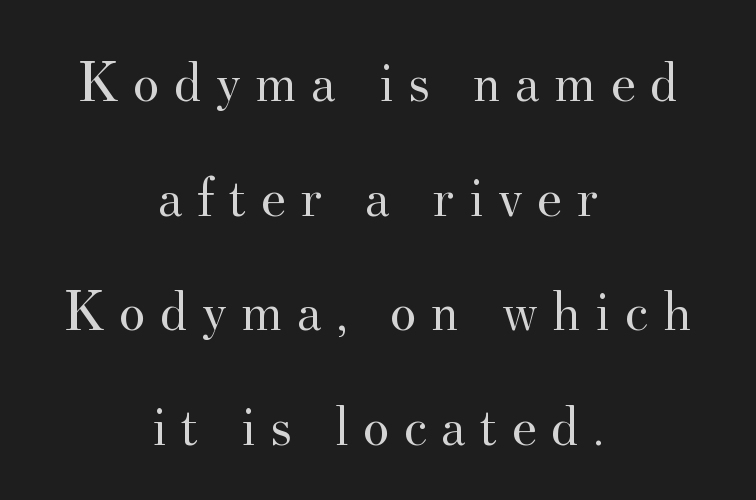
The image shows 57 px regular-weight serif type, upright; set centered, loose line spacing (2.01x), unusually wide letter spacing (+0.25 em), not underlined; medium stroke contrast and a small x-height.
